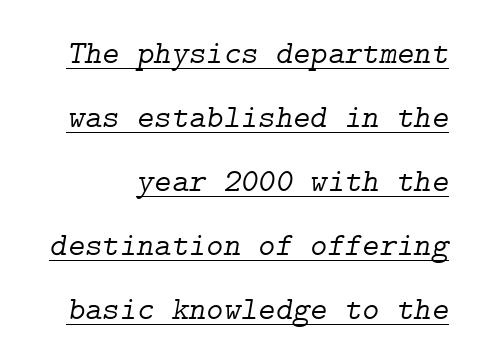
Q: Is the text bold? A: No.
Q: Is the text italic (slanted)? A: Yes, it leans right by about 9 degrees.
Q: Is the typeface a serif or a sans-serif typeface? A: Serif.
Q: Is the text underlined? A: Yes.
Q: Is the spacing between letters normal or unusually wide? A: Normal.
Q: Is the spacing between lines tight, normal or loose? A: Loose.
Q: Width (condensed, normal, or wide)? A: Normal.
Q: Stroke contrast? A: Low.
Q: x-height? A: Medium.
